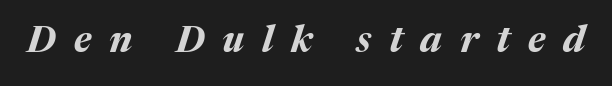
The letterforms stand isolated, each surrounded by extra space. This rendering features lettering with no underline. The lettering tilts uniformly, giving the passage an italic look. Set as a true bold cut, around the 700 mark. You could not count columns in this text — the font is proportionally spaced.
